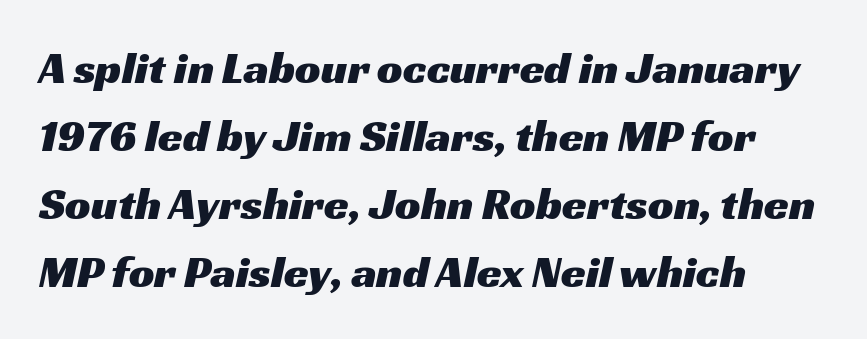
This rendering leaves character spacing at its baseline value. Whoever set this chose a conventional vertical rhythm. Each letter's strokes conclude bluntly, with no projecting serifs. This rendering uses left alignment, leaving the right contour irregular.
